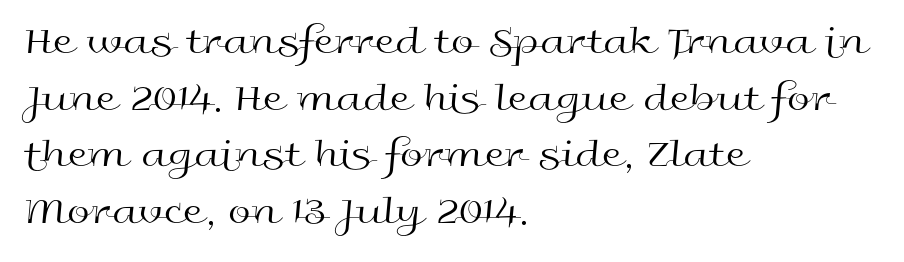
Q: Is the text bold? A: No.
Q: Is the text italic (slanted)? A: No, it is upright.
Q: Is the typeface a serif or a sans-serif typeface? A: Sans-serif.
Q: Is the text underlined? A: No.
Q: How is the paragraph aligned? A: Left-aligned.
Q: Is the spacing between letters normal or unusually wide? A: Normal.
Q: Is the spacing between lines tight, normal or loose? A: Normal.
Q: Width (condensed, normal, or wide)? A: Wide.
Q: x-height? A: Medium.
Q: Monospaced? A: No.
